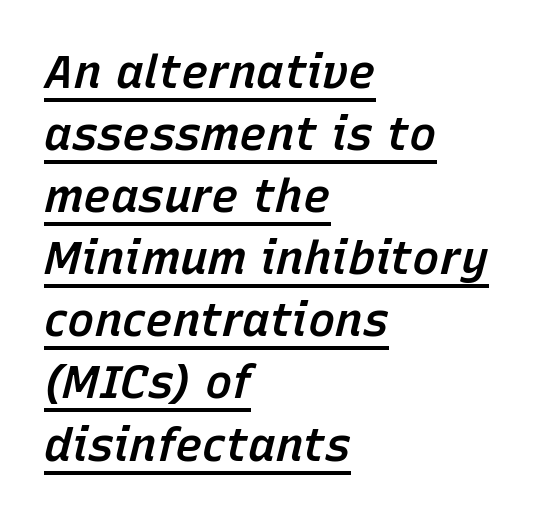
The image shows 46 px semibold type, italic (leaning right); set left-aligned, normal line spacing (1.35x), normal letter spacing, underlined; low stroke contrast and a medium x-height.
